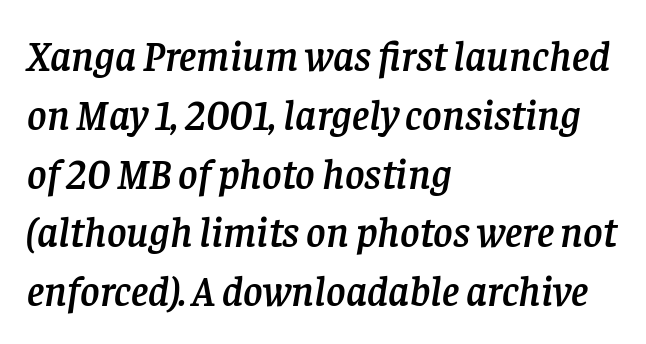
How would I describe the line gaps? Plain and ordinary. Is the letter spacing exaggerated? No — it looks like the ordinary default. Yep, those are serifs on the letters. Think of a printed novel: that variable character pitch is what you see here.
